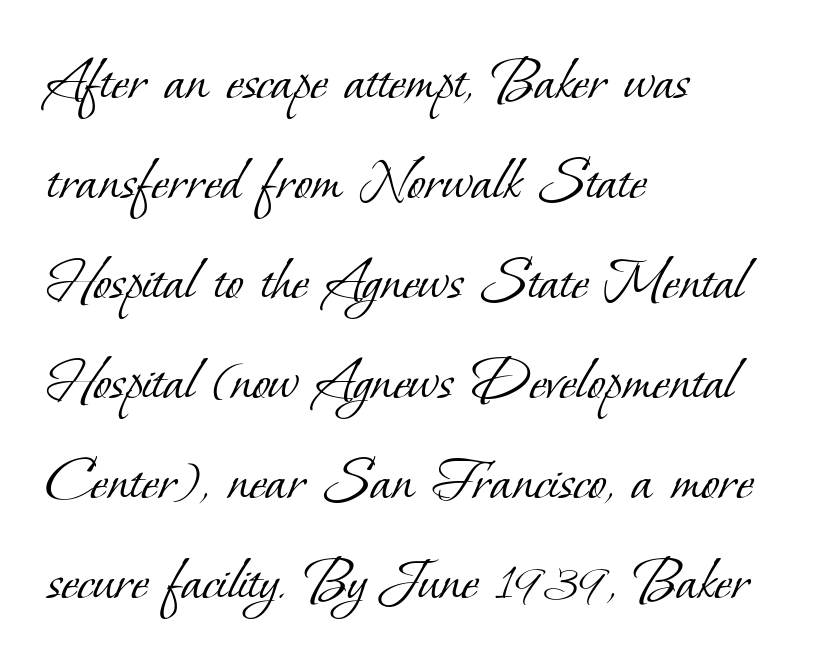
{"serif": "yes", "bold": "no", "weight": "light", "width": "normal", "stroke_contrast": "low", "x_height": "small", "monospaced": "no", "underline": "no", "align": "left", "line_spacing": "normal", "line_spacing_ratio": 1.54, "letter_spacing": "normal", "letter_spacing_em": 0.0, "glyph_px": 65}
